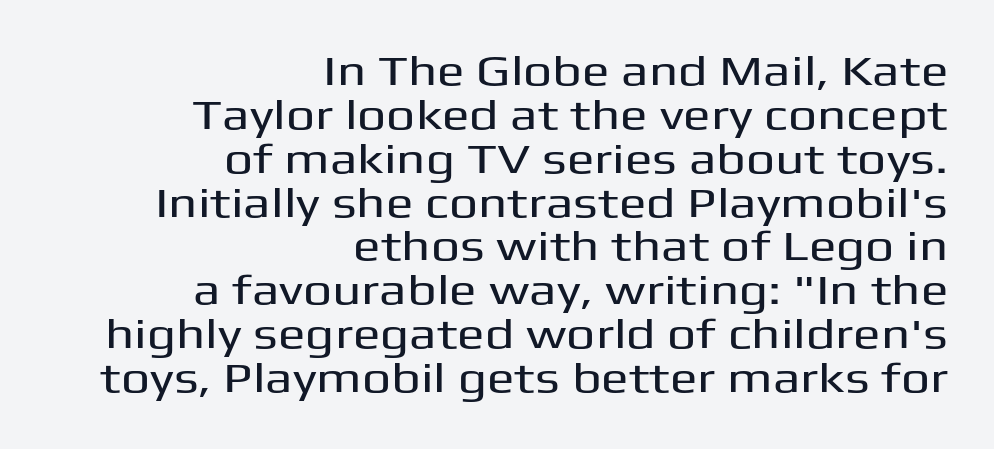
This sample trades vertical openness for compactness between lines. The words here are not underlined. How are the letters spaced? Ordinarily, with no added tracking. Varying glyph widths throughout — classic text-font behaviour. These lines were composed using upright roman letters. The ragged edge is on the left, which tells us the setting is flush right.
